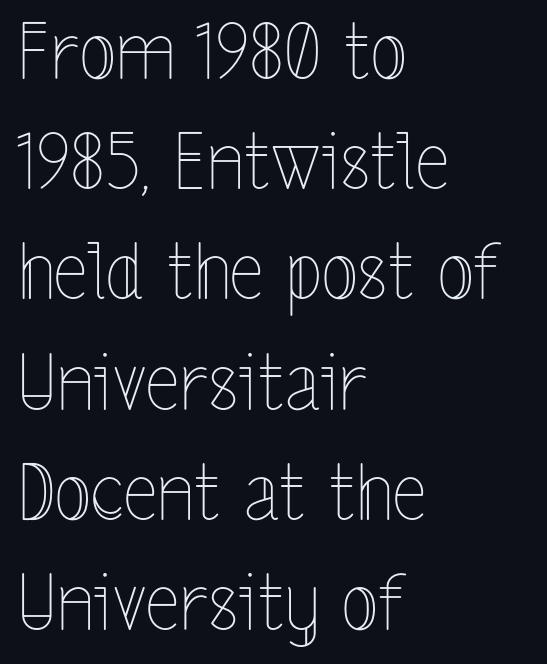
{"italic": "no", "bold": "no", "weight": "thin", "width": "condensed", "x_height": "medium", "monospaced": "no", "underline": "no", "align": "left", "line_spacing": "normal", "line_spacing_ratio": 1.45, "letter_spacing": "normal", "letter_spacing_em": 0.0, "glyph_px": 76}
